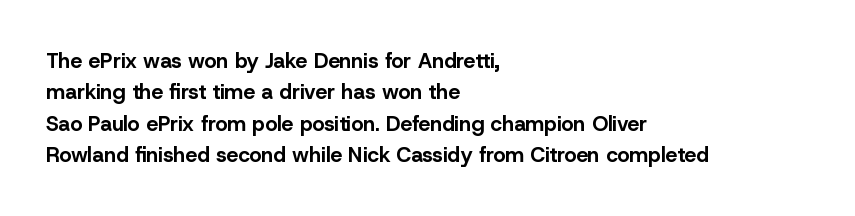
{"italic": "no", "bold": "yes", "underline": "no", "align": "left", "line_spacing": "normal", "line_spacing_ratio": 1.5, "letter_spacing": "normal", "letter_spacing_em": 0.0, "glyph_px": 21}
